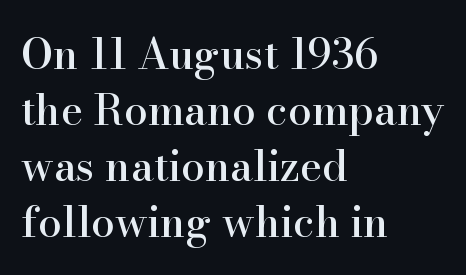
Q: Is the text italic (slanted)? A: No, it is upright.
Q: Is the typeface a serif or a sans-serif typeface? A: Serif.
Q: Is the text underlined? A: No.
Q: How is the paragraph aligned? A: Left-aligned.
Q: Is the spacing between letters normal or unusually wide? A: Normal.
Q: Is the spacing between lines tight, normal or loose? A: Normal.
Q: Width (condensed, normal, or wide)? A: Normal.
Q: Stroke contrast? A: High.
Q: x-height? A: Small.
Q: Monospaced? A: No.
